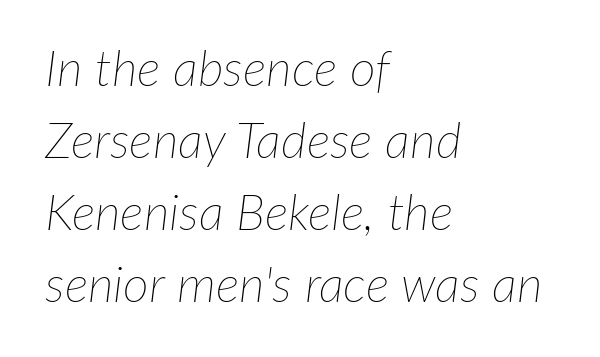
{"italic": "yes", "lean": "right", "slant_degrees": 7, "bold": "no", "weight": "thin", "width": "normal", "stroke_contrast": "low", "x_height": "medium", "monospaced": "no", "underline": "no", "align": "left", "line_spacing": "normal", "line_spacing_ratio": 1.44, "letter_spacing": "normal", "letter_spacing_em": 0.0, "glyph_px": 50}
